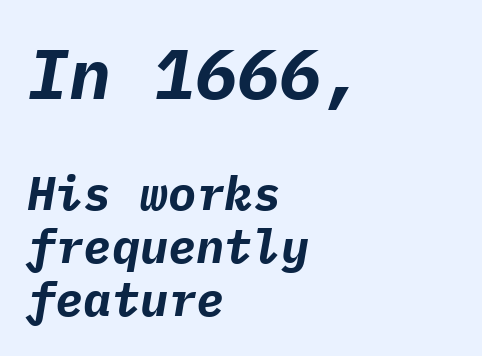
Q: Is the text bold? A: Yes.
Q: Is the text italic (slanted)? A: Yes, it leans right by about 9 degrees.
Q: Is the text underlined? A: No.
Q: How is the paragraph aligned? A: Left-aligned.
Q: Is the spacing between letters normal or unusually wide? A: Normal.
Q: Is the spacing between lines tight, normal or loose? A: Tight.
Q: Which block of text is set in a larger size, the first (top) or the second (bottom)? A: The first (top) one.
Q: Width (condensed, normal, or wide)? A: Normal.
Q: Stroke contrast? A: Low.
Q: x-height? A: Medium.
Q: Monospaced? A: Yes.
